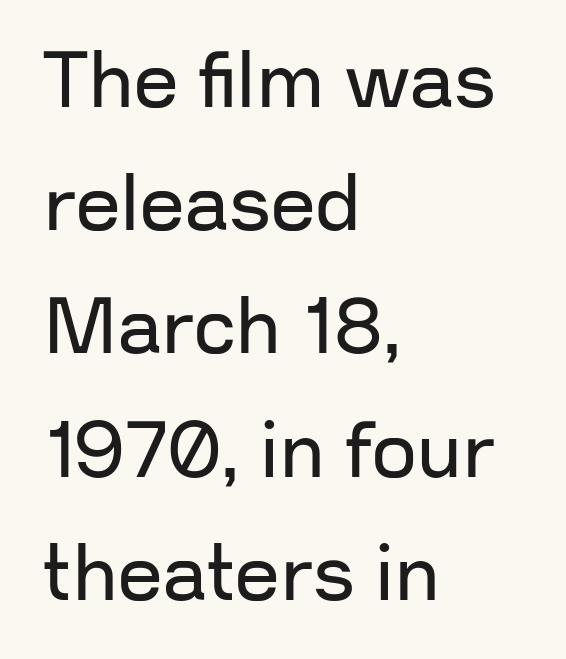
Q: Is the text bold? A: No.
Q: Is the text italic (slanted)? A: No, it is upright.
Q: Is the typeface a serif or a sans-serif typeface? A: Sans-serif.
Q: Is the text underlined? A: No.
Q: How is the paragraph aligned? A: Left-aligned.
Q: Is the spacing between letters normal or unusually wide? A: Normal.
Q: Is the spacing between lines tight, normal or loose? A: Normal.
Q: Width (condensed, normal, or wide)? A: Normal.
Q: Stroke contrast? A: Low.
Q: x-height? A: Medium.
Q: Monospaced? A: No.
